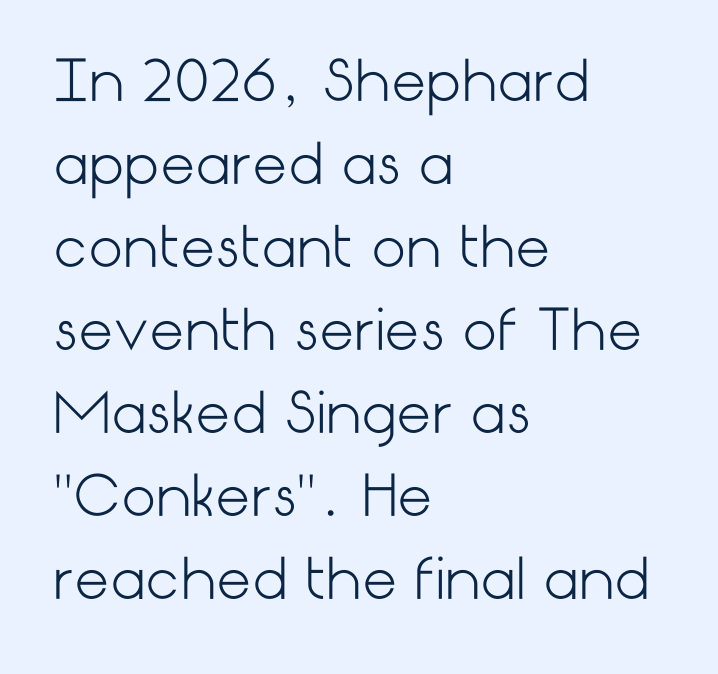
Q: Is the text bold? A: No.
Q: Is the text italic (slanted)? A: No, it is upright.
Q: Is the typeface a serif or a sans-serif typeface? A: Sans-serif.
Q: Is the text underlined? A: No.
Q: How is the paragraph aligned? A: Left-aligned.
Q: Is the spacing between letters normal or unusually wide? A: Normal.
Q: Is the spacing between lines tight, normal or loose? A: Normal.
Q: Width (condensed, normal, or wide)? A: Normal.
Q: Stroke contrast? A: Low.
Q: x-height? A: Medium.
